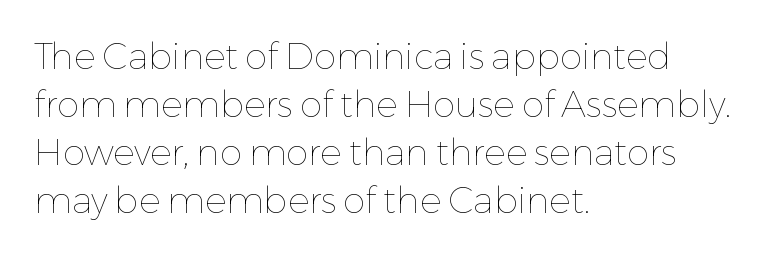
This sample uses an upright cut, with every glyph sitting square on the baseline. Each stroke keeps to a modest, everyday thickness or less. If you measured baseline to baseline, you'd find a middling distance. The passage is arranged the way most books set body copy — flush left. The passage shown has conventional tracking throughout.
